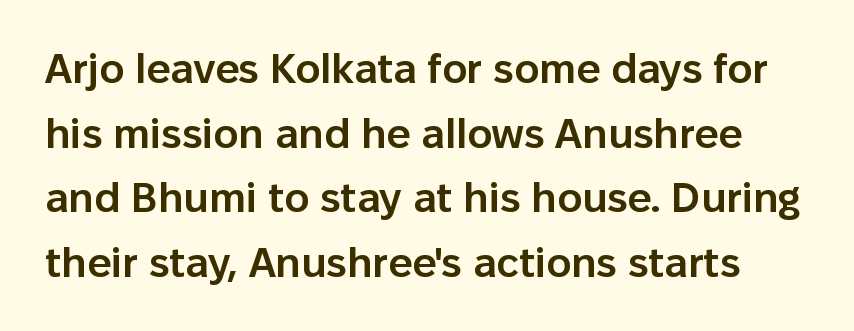
This sample uses an upright cut, with every glyph sitting square on the baseline. Check the space under the baseline: it is left empty. Between one letter and the next there's only the usual sliver of space. These lines are composed in type without serifs. The letters advance in unequal steps, a hallmark of proportional type. Reading down the column, the eye jumps a familiar distance to each next line.
